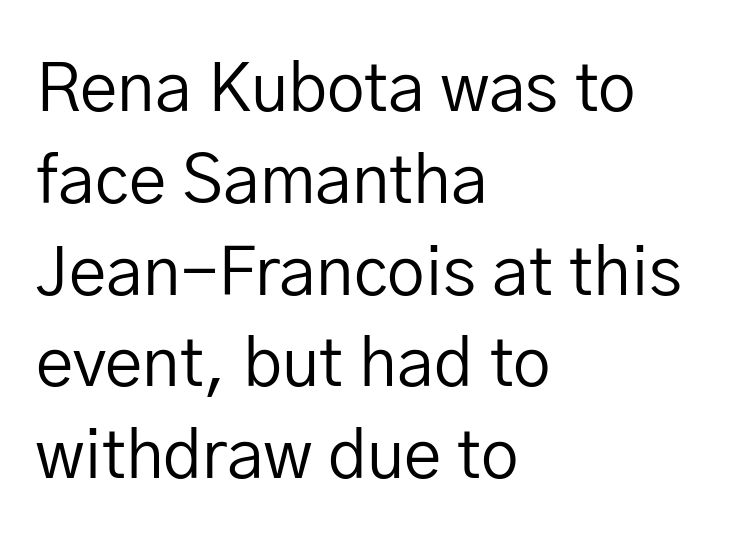
{"serif": "no", "italic": "no", "bold": "no", "weight": "regular", "width": "normal", "stroke_contrast": "low", "x_height": "medium", "monospaced": "no", "underline": "no", "align": "left", "line_spacing": "normal", "line_spacing_ratio": 1.37, "letter_spacing": "normal", "letter_spacing_em": 0.0, "glyph_px": 67}
